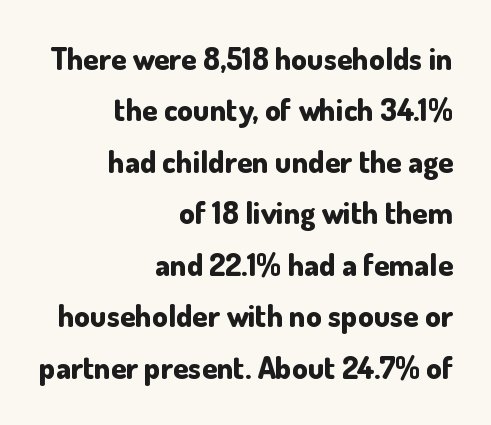
Q: Is the text bold? A: Yes.
Q: Is the text italic (slanted)? A: No, it is upright.
Q: Is the typeface a serif or a sans-serif typeface? A: Sans-serif.
Q: Is the text underlined? A: No.
Q: How is the paragraph aligned? A: Right-aligned.
Q: Is the spacing between letters normal or unusually wide? A: Normal.
Q: Is the spacing between lines tight, normal or loose? A: Normal.
Q: Width (condensed, normal, or wide)? A: Normal.
Q: Stroke contrast? A: Low.
Q: x-height? A: Small.
Q: Monospaced? A: No.
